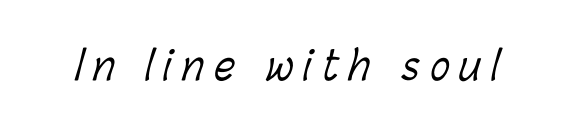
The passage shown is not underscored anywhere. You could not count columns in this text — the font is proportionally spaced. Is this a heavy cut? Hardly; it is regular or lighter. The passage shown has open, widely tracked lettering throughout.
